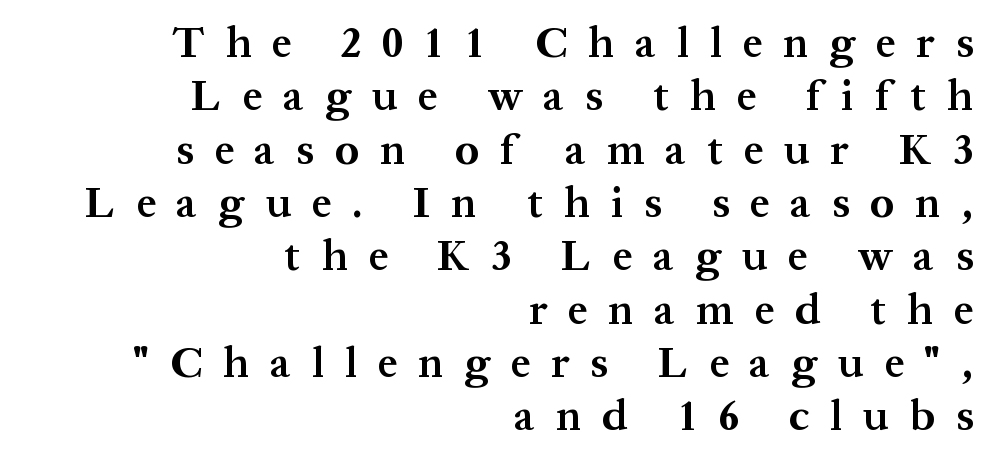
The image shows 43 px bold serif type, upright; set right-aligned, line spacing 1.24x, unusually wide letter spacing (+0.49 em), not underlined; medium stroke contrast and a medium x-height.
